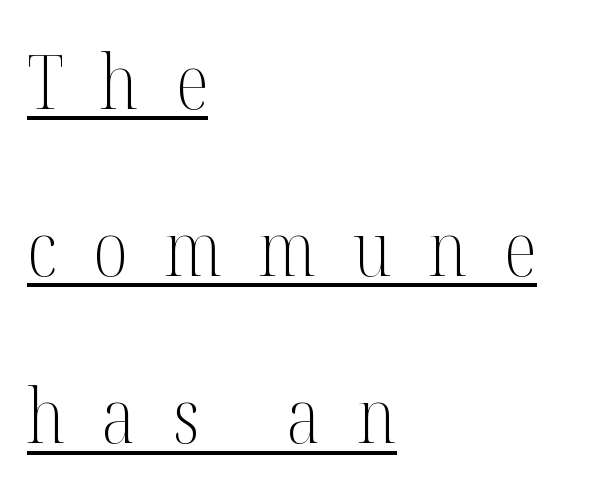
Q: Is the text bold? A: No.
Q: Is the text italic (slanted)? A: No, it is upright.
Q: Is the typeface a serif or a sans-serif typeface? A: Serif.
Q: Is the text underlined? A: Yes.
Q: How is the paragraph aligned? A: Left-aligned.
Q: Is the spacing between letters normal or unusually wide? A: Unusually wide.
Q: Is the spacing between lines tight, normal or loose? A: Loose.
Q: Width (condensed, normal, or wide)? A: Condensed.
Q: Stroke contrast? A: Medium.
Q: x-height? A: Medium.
Q: Monospaced? A: No.
